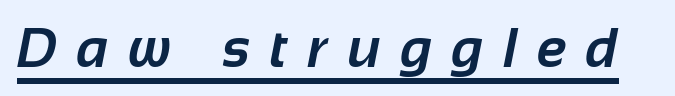
Q: Is the text bold? A: Yes.
Q: Is the typeface a serif or a sans-serif typeface? A: Sans-serif.
Q: Is the text underlined? A: Yes.
Q: Is the spacing between letters normal or unusually wide? A: Unusually wide.
Q: Width (condensed, normal, or wide)? A: Normal.
Q: Stroke contrast? A: Low.
Q: x-height? A: Medium.
Q: Monospaced? A: No.
